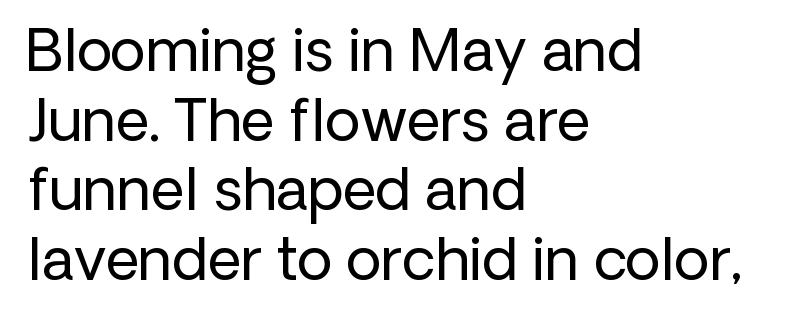
{"serif": "no", "italic": "no", "bold": "no", "weight": "regular", "width": "normal", "stroke_contrast": "low", "x_height": "medium", "monospaced": "no", "underline": "no", "align": "left", "line_spacing_ratio": 1.2, "letter_spacing": "normal", "letter_spacing_em": 0.0, "glyph_px": 58}
